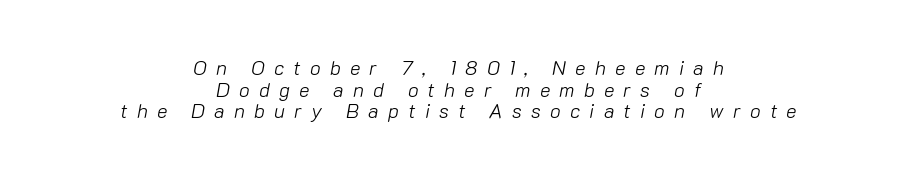
The baseline area is clear. The line-height multiplier appears low, near solid setting. Does extra space separate the letters? Yes, quite a lot of it. Visually the block forms a symmetrical silhouette, jagged on both flanks.
